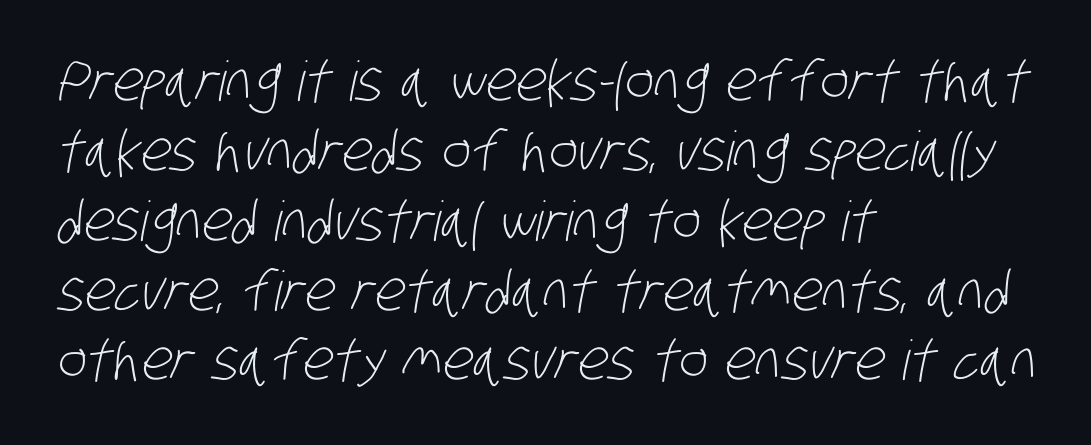
{"serif": "no", "bold": "no", "weight": "light", "width": "condensed", "stroke_contrast": "low", "x_height": "large", "monospaced": "no", "underline": "no", "align": "left", "line_spacing": "normal", "line_spacing_ratio": 1.27, "letter_spacing": "normal", "letter_spacing_em": 0.0, "glyph_px": 55}
